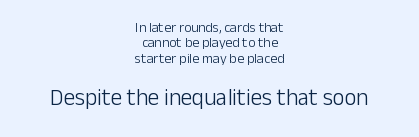
The image shows 23 px text type, upright; set centered, tight line spacing (1.09x), normal letter spacing, not underlined; the second (bottom) block is 1.64x larger.
